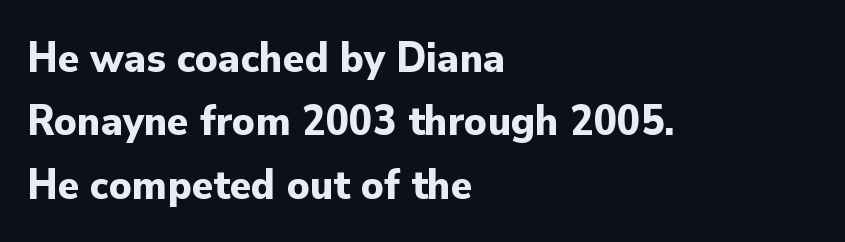
{"serif": "no", "italic": "no", "bold": "yes", "weight": "bold", "width": "normal", "stroke_contrast": "low", "x_height": "small", "monospaced": "no", "underline": "no", "align": "left", "line_spacing": "normal", "line_spacing_ratio": 1.44, "letter_spacing": "normal", "letter_spacing_em": 0.0, "glyph_px": 44}
